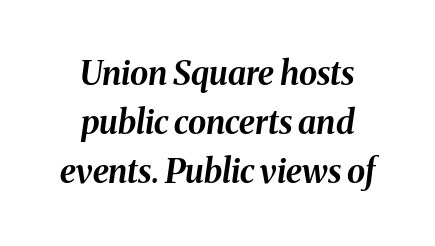
{"italic": "yes", "lean": "right", "slant_degrees": 8, "bold": "yes", "weight": "bold", "width": "normal", "stroke_contrast": "medium", "x_height": "medium", "monospaced": "no", "underline": "no", "align": "center", "line_spacing": "normal", "line_spacing_ratio": 1.49, "letter_spacing": "normal", "letter_spacing_em": 0.0, "glyph_px": 33}
